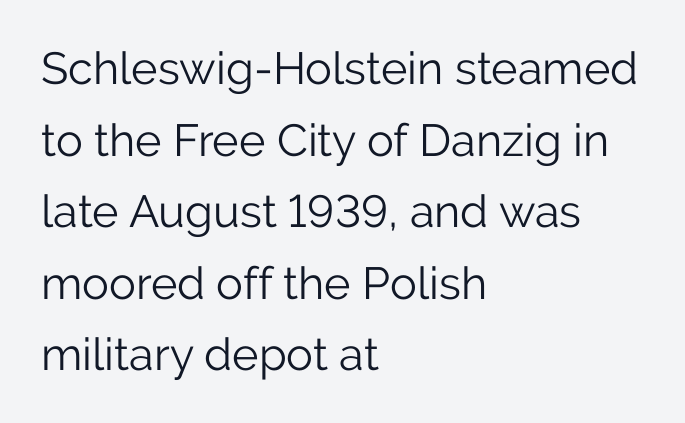
On a weight scale, this lands at 450 or below. Plain, unruled lines of type. Where is the straight margin? On the left. Leading matches the norm, producing a regular column.
